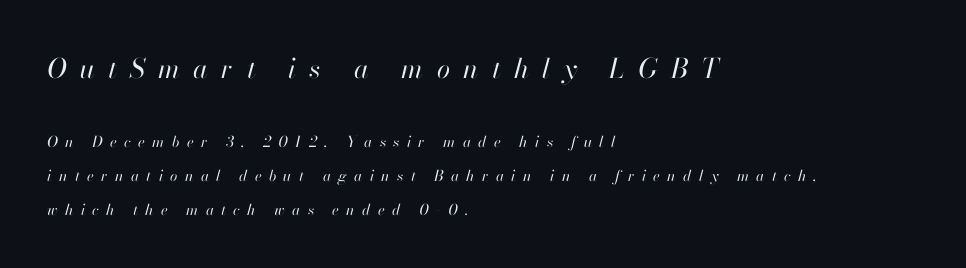
Q: Is the text bold? A: No.
Q: Is the text italic (slanted)? A: Yes, it leans right by about 13 degrees.
Q: Is the text underlined? A: No.
Q: How is the paragraph aligned? A: Left-aligned.
Q: Is the spacing between letters normal or unusually wide? A: Unusually wide.
Q: Is the spacing between lines tight, normal or loose? A: Loose.
Q: Which block of text is set in a larger size, the first (top) or the second (bottom)? A: The first (top) one.
